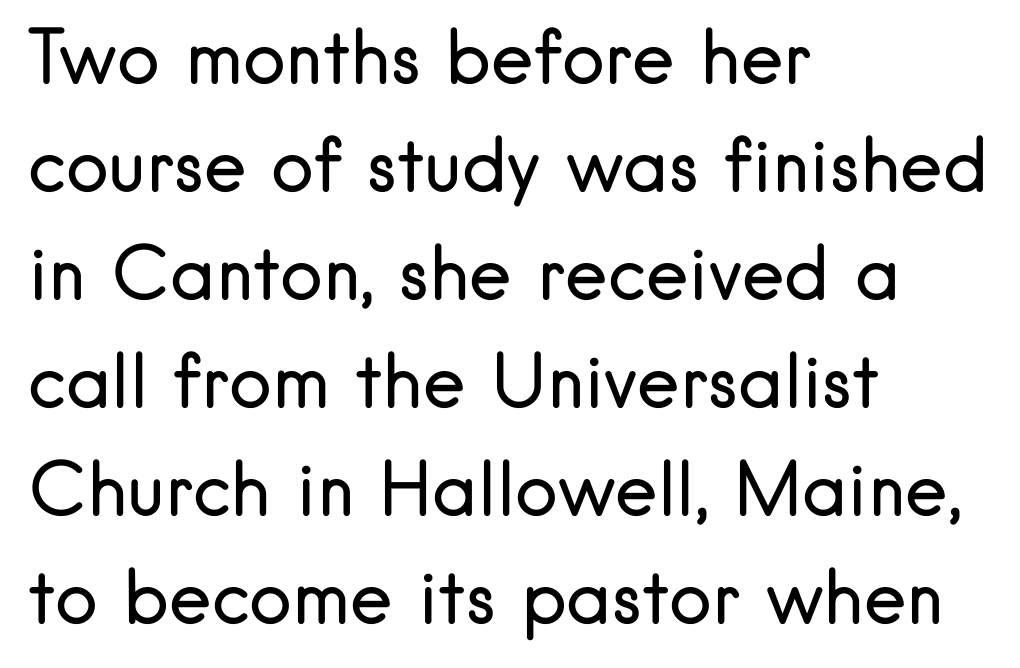
{"serif": "no", "italic": "no", "bold": "no", "weight": "regular", "width": "normal", "stroke_contrast": "low", "x_height": "small", "monospaced": "no", "underline": "no", "align": "left", "line_spacing": "normal", "line_spacing_ratio": 1.5, "letter_spacing": "normal", "letter_spacing_em": 0.0, "glyph_px": 72}
